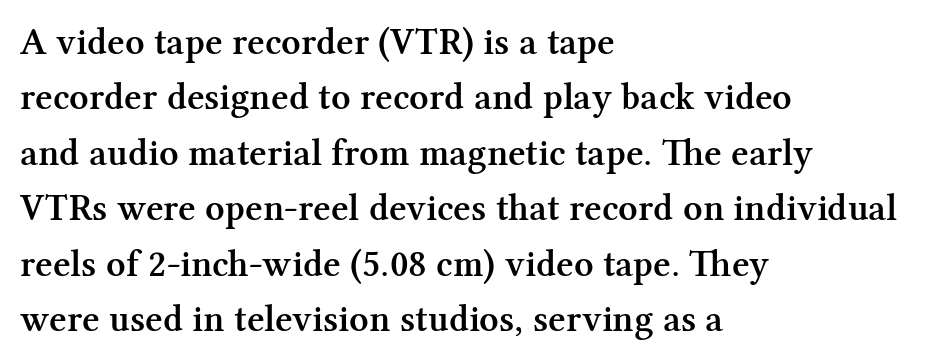
Q: Is the text bold? A: Semi-bold.
Q: Is the text italic (slanted)? A: No, it is upright.
Q: Is the typeface a serif or a sans-serif typeface? A: Serif.
Q: Is the text underlined? A: No.
Q: How is the paragraph aligned? A: Left-aligned.
Q: Is the spacing between letters normal or unusually wide? A: Normal.
Q: Is the spacing between lines tight, normal or loose? A: Normal.
Q: Width (condensed, normal, or wide)? A: Normal.
Q: Stroke contrast? A: Medium.
Q: x-height? A: Medium.
Q: Monospaced? A: No.
